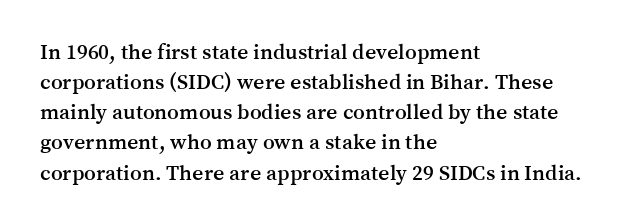
The lettering stays uniformly vertical, giving the passage a roman look. The text block is weighted toward the left margin, trailing off unevenly rightward. A typesetter would call this zero additional tracking. Evenly set lines give the paragraph a standard silhouette.
